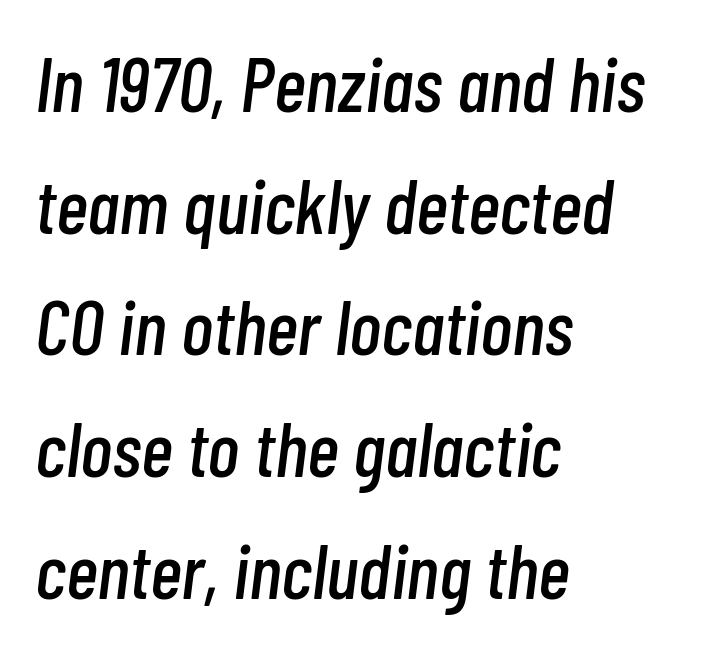
{"italic": "yes", "lean": "right", "slant_degrees": 7, "width": "condensed", "stroke_contrast": "low", "x_height": "medium", "monospaced": "no", "underline": "no", "align": "left", "line_spacing": "normal", "line_spacing_ratio": 1.58, "letter_spacing": "normal", "letter_spacing_em": 0.0, "glyph_px": 77}
